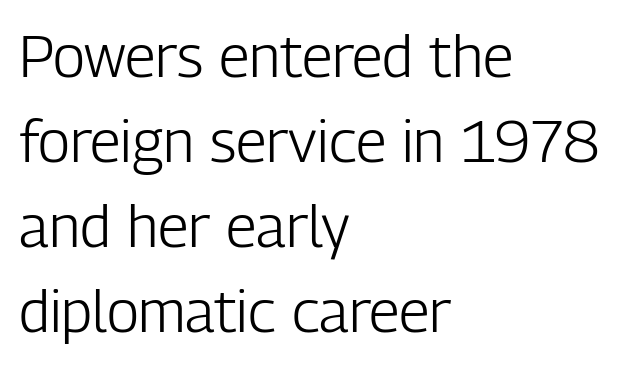
Layout note: lines flush left. The font sits on the lighter half of the weight spectrum, regular included. Has an underline been added? It has not. Normally led — the rows are evenly, conventionally spaced.
